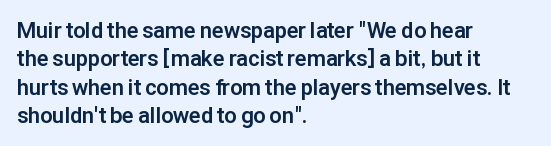
Q: Is the text bold? A: Yes.
Q: Is the text italic (slanted)? A: No, it is upright.
Q: Is the text underlined? A: No.
Q: How is the paragraph aligned? A: Left-aligned.
Q: Is the spacing between letters normal or unusually wide? A: Normal.
Q: Is the spacing between lines tight, normal or loose? A: Normal.
